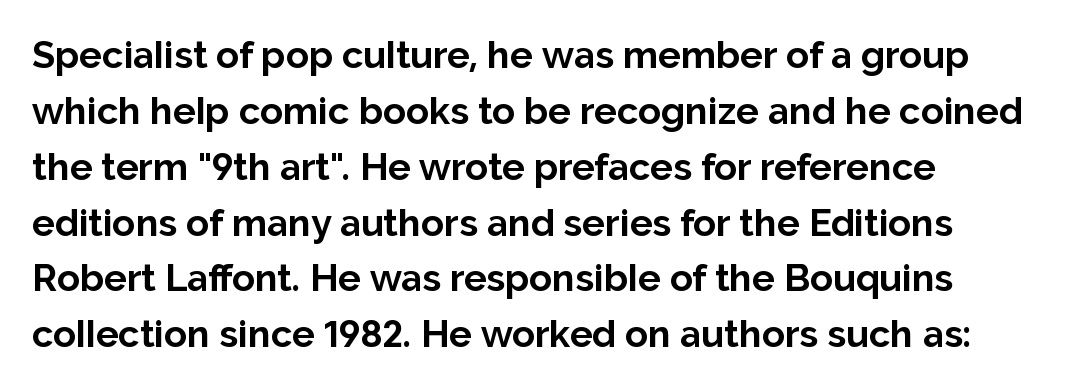
The image shows 38 px bold sans-serif type, upright; set left-aligned, normal line spacing (1.47x), normal letter spacing, not underlined; low stroke contrast and a medium x-height.
